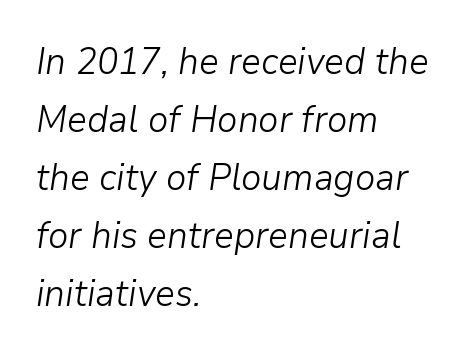
Q: Is the text bold? A: No.
Q: Is the text italic (slanted)? A: Yes, it leans right by about 9 degrees.
Q: Is the text underlined? A: No.
Q: How is the paragraph aligned? A: Left-aligned.
Q: Is the spacing between letters normal or unusually wide? A: Normal.
Q: Is the spacing between lines tight, normal or loose? A: Normal.
Q: Width (condensed, normal, or wide)? A: Normal.
Q: Stroke contrast? A: Low.
Q: x-height? A: Medium.
Q: Monospaced? A: No.
